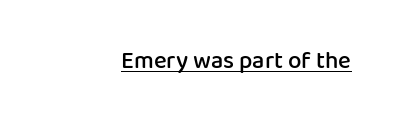
{"italic": "no", "bold": "semi", "underline": "yes", "align": "right", "letter_spacing": "normal", "letter_spacing_em": 0.0, "glyph_px": 24}
